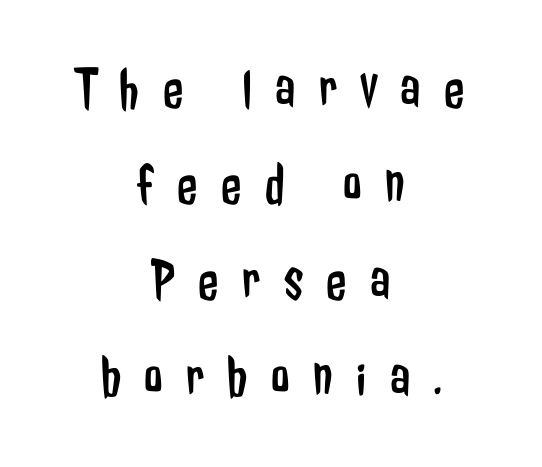
Q: Is the text bold? A: No.
Q: Is the text italic (slanted)? A: No, it is upright.
Q: Is the typeface a serif or a sans-serif typeface? A: Sans-serif.
Q: Is the text underlined? A: No.
Q: How is the paragraph aligned? A: Centered.
Q: Is the spacing between letters normal or unusually wide? A: Unusually wide.
Q: Is the spacing between lines tight, normal or loose? A: Normal.
Q: Width (condensed, normal, or wide)? A: Condensed.
Q: Stroke contrast? A: Low.
Q: x-height? A: Medium.
Q: Monospaced? A: No.
